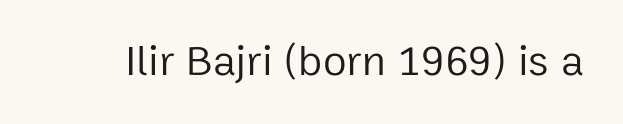
The image shows 43 px regular-weight sans-serif type, upright; set normal letter spacing, not underlined; low stroke contrast and a medium x-height.
